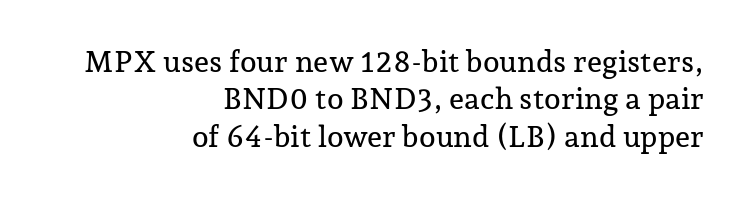
Q: Is the text italic (slanted)? A: No, it is upright.
Q: Is the typeface a serif or a sans-serif typeface? A: Serif.
Q: Is the text underlined? A: No.
Q: How is the paragraph aligned? A: Right-aligned.
Q: Is the spacing between letters normal or unusually wide? A: Normal.
Q: Is the spacing between lines tight, normal or loose? A: Normal.
Q: Width (condensed, normal, or wide)? A: Normal.
Q: Stroke contrast? A: Low.
Q: x-height? A: Medium.
Q: Monospaced? A: No.
